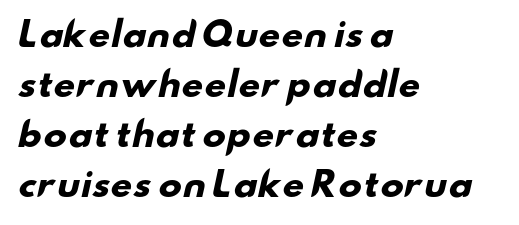
Q: Is the text bold? A: Yes.
Q: Is the typeface a serif or a sans-serif typeface? A: Sans-serif.
Q: Is the text underlined? A: No.
Q: How is the paragraph aligned? A: Left-aligned.
Q: Is the spacing between letters normal or unusually wide? A: Normal.
Q: Is the spacing between lines tight, normal or loose? A: Normal.
Q: Width (condensed, normal, or wide)? A: Wide.
Q: Stroke contrast? A: Low.
Q: x-height? A: Small.
Q: Monospaced? A: No.
